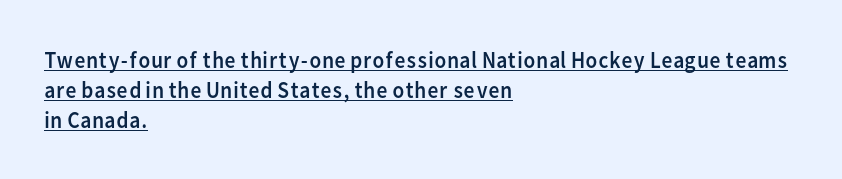
Q: Is the text bold? A: No.
Q: Is the text italic (slanted)? A: No, it is upright.
Q: Is the text underlined? A: Yes.
Q: How is the paragraph aligned? A: Left-aligned.
Q: Is the spacing between letters normal or unusually wide? A: Normal.
Q: Is the spacing between lines tight, normal or loose? A: Normal.
